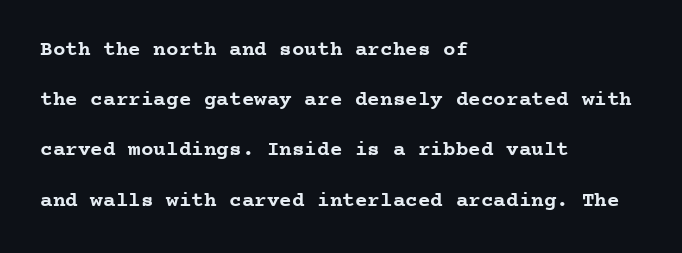
Q: Is the text bold? A: Yes.
Q: Is the text italic (slanted)? A: No, it is upright.
Q: Is the text underlined? A: No.
Q: How is the paragraph aligned? A: Left-aligned.
Q: Is the spacing between letters normal or unusually wide? A: Normal.
Q: Is the spacing between lines tight, normal or loose? A: Loose.
